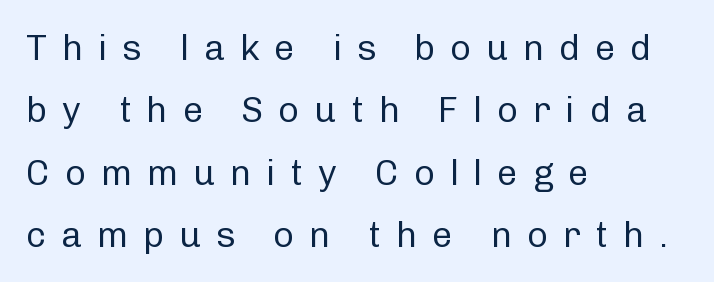
The face looks like a standard text weight, possibly lighter. One-word summary of the alignment: left. A typesetter would call this heavily tracked-out type. The text was rendered using a sans face with plain stroke endings. Style check: upright.
